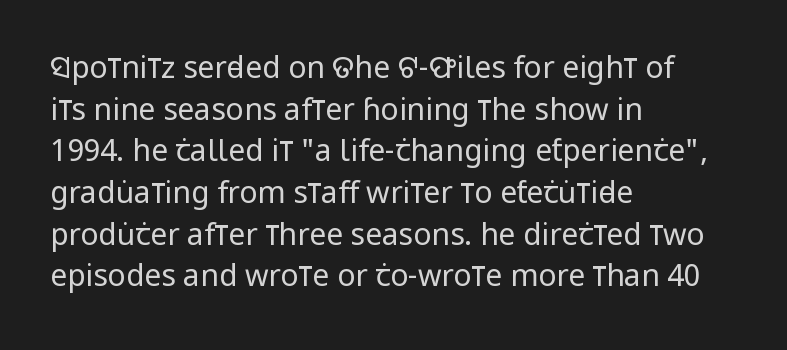
Q: Is the text bold? A: No.
Q: Is the text italic (slanted)? A: No, it is upright.
Q: Is the typeface a serif or a sans-serif typeface? A: Sans-serif.
Q: Is the text underlined? A: No.
Q: How is the paragraph aligned? A: Left-aligned.
Q: Is the spacing between letters normal or unusually wide? A: Normal.
Q: Is the spacing between lines tight, normal or loose? A: Normal.
Q: Width (condensed, normal, or wide)? A: Condensed.
Q: Stroke contrast? A: Low.
Q: x-height? A: Large.
Q: Monospaced? A: No.
